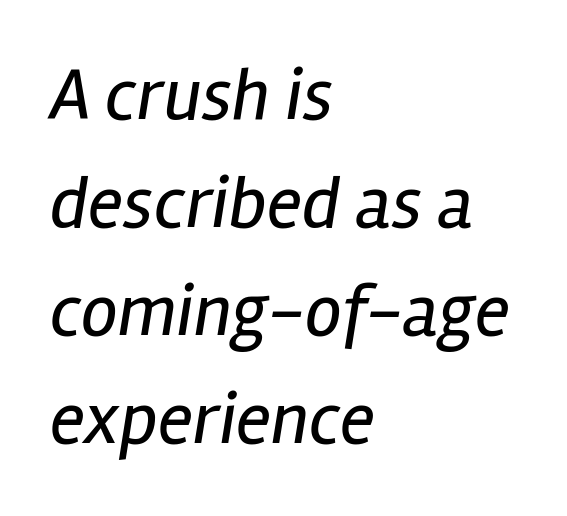
Q: Is the text bold? A: No.
Q: Is the text italic (slanted)? A: Yes, it leans right by about 12 degrees.
Q: Is the text underlined? A: No.
Q: How is the paragraph aligned? A: Left-aligned.
Q: Is the spacing between letters normal or unusually wide? A: Normal.
Q: Is the spacing between lines tight, normal or loose? A: Normal.
Q: Width (condensed, normal, or wide)? A: Condensed.
Q: Stroke contrast? A: Low.
Q: x-height? A: Medium.
Q: Monospaced? A: No.
